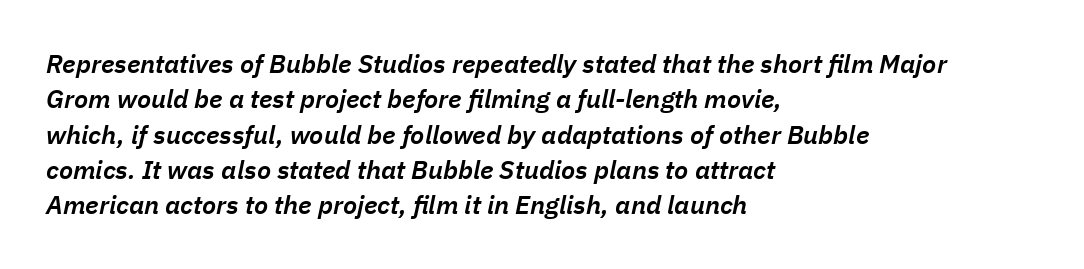
{"italic": "yes", "lean": "right", "slant_degrees": 11, "bold": "semi", "underline": "no", "align": "left", "line_spacing": "normal", "line_spacing_ratio": 1.36, "letter_spacing": "normal", "letter_spacing_em": 0.0, "glyph_px": 26}
